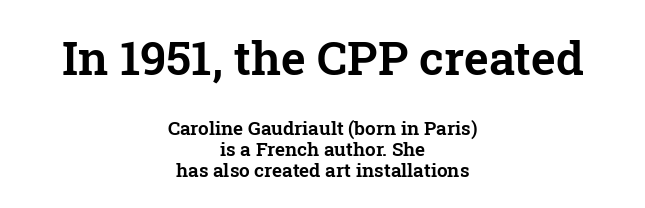
{"serif": "yes", "italic": "no", "width": "normal", "stroke_contrast": "low", "x_height": "medium", "monospaced": "no", "underline": "no", "align": "center", "line_spacing": "tight", "line_spacing_ratio": 1.11, "letter_spacing": "normal", "letter_spacing_em": 0.0, "larger_block": "first", "size_ratio": 2.47, "glyph_px": 47}
